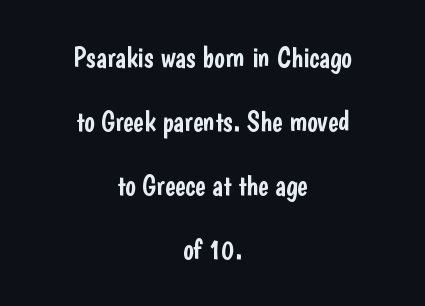
Spacing verdict: proportional, widths tailored to each character. Check where the strokes stop: nothing finishes them off — pure sans. Clear beneath every line of the passage. Alignment: centered. The letters stand straight up with perfectly vertical stems. Quick note: interline space is abundant.
